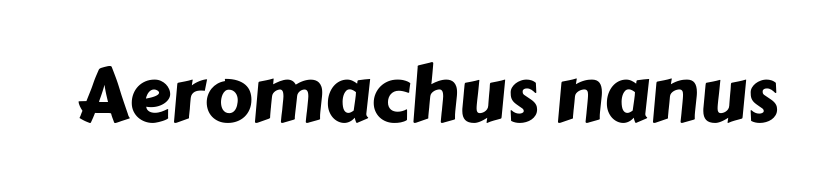
Q: Is the typeface a serif or a sans-serif typeface? A: Sans-serif.
Q: Is the text underlined? A: No.
Q: Is the spacing between letters normal or unusually wide? A: Normal.
Q: Width (condensed, normal, or wide)? A: Normal.
Q: Stroke contrast? A: Low.
Q: x-height? A: Medium.
Q: Monospaced? A: No.
